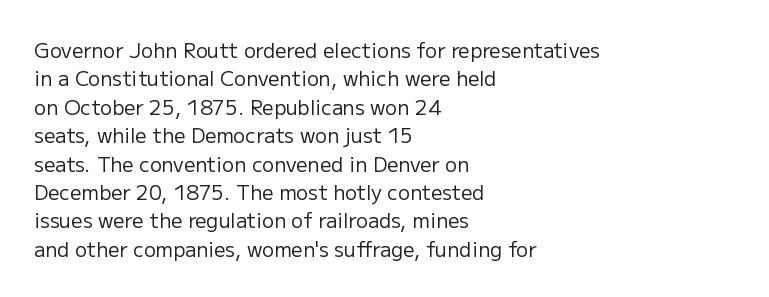
Q: Is the text bold? A: No.
Q: Is the text italic (slanted)? A: No, it is upright.
Q: Is the text underlined? A: No.
Q: How is the paragraph aligned? A: Left-aligned.
Q: Is the spacing between letters normal or unusually wide? A: Normal.
Q: Is the spacing between lines tight, normal or loose? A: Normal.
